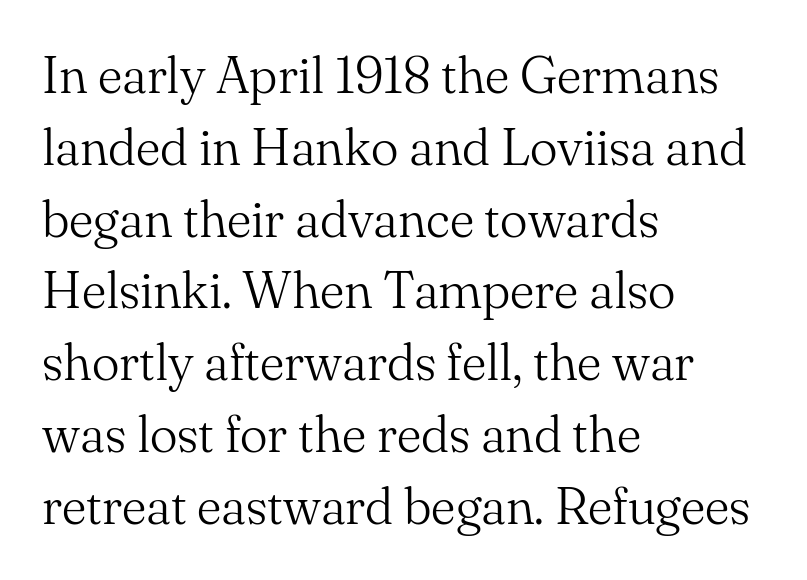
{"serif": "yes", "italic": "no", "bold": "no", "weight": "light", "width": "normal", "stroke_contrast": "medium", "x_height": "small", "monospaced": "no", "underline": "no", "align": "left", "line_spacing": "normal", "line_spacing_ratio": 1.38, "letter_spacing": "normal", "letter_spacing_em": 0.0, "glyph_px": 52}
